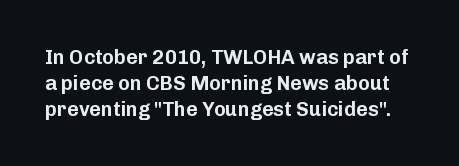
The image shows 20 px text type, upright; set normal line spacing (1.29x), normal letter spacing, not underlined.
